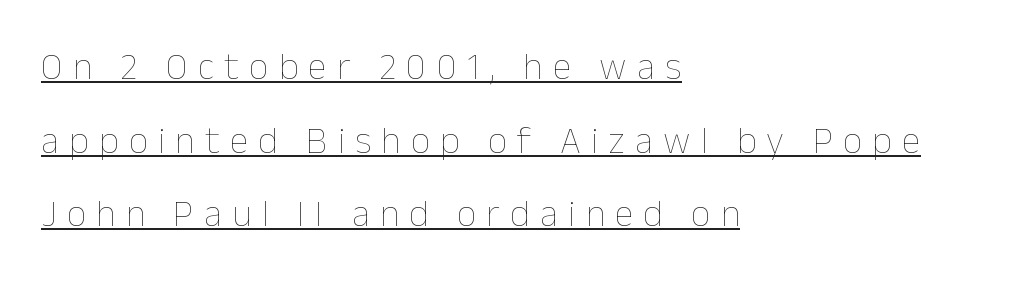
Q: Is the text bold? A: No.
Q: Is the text italic (slanted)? A: No, it is upright.
Q: Is the text underlined? A: Yes.
Q: How is the paragraph aligned? A: Left-aligned.
Q: Is the spacing between letters normal or unusually wide? A: Unusually wide.
Q: Is the spacing between lines tight, normal or loose? A: Loose.
Q: Width (condensed, normal, or wide)? A: Normal.
Q: Stroke contrast? A: Low.
Q: x-height? A: Medium.
Q: Monospaced? A: No.
